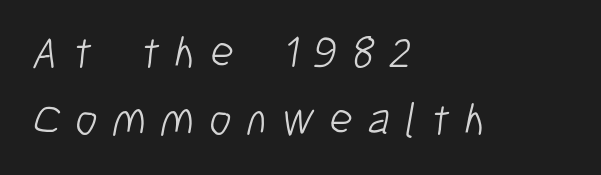
The image shows 45 px light, condensed sans-serif type; set left-aligned, normal line spacing (1.49x), unusually wide letter spacing (+0.33 em), not underlined; low stroke contrast and a medium x-height.
